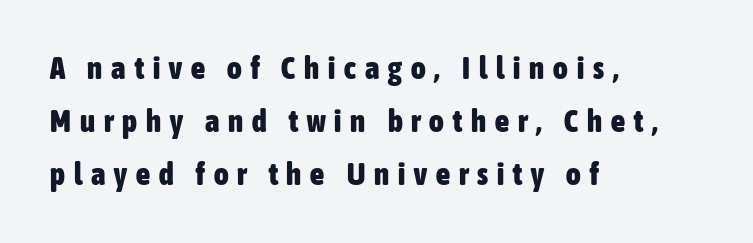
The image shows 31 px heavy, condensed sans-serif type, upright; set left-aligned, line spacing 1.71x, unusually wide letter spacing (+0.29 em), not underlined; low stroke contrast and a medium x-height.
